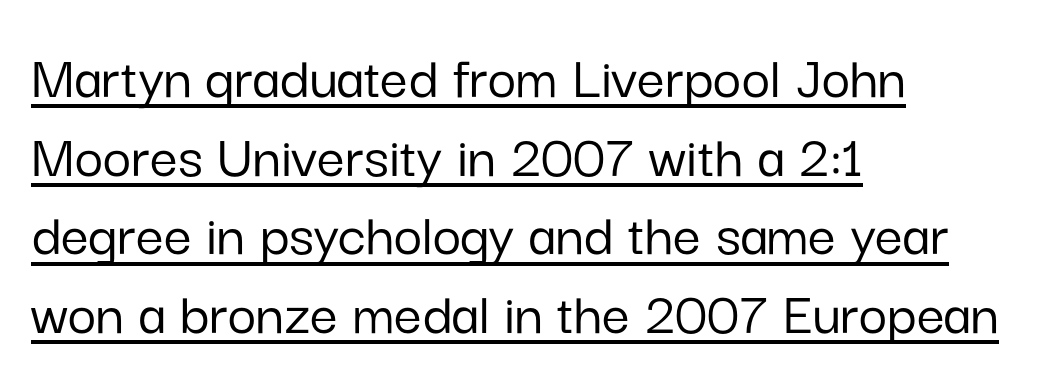
Reading down the column, the eye jumps a familiar distance to each next line. The rendering uses natural spacing where letterforms have individual widths. Teacher's note: observe the even left margin — that is flush-left alignment. I'd call this a sans setting — the letters go barefoot. Here the glyphs are tracked normally, forming tight word shapes.
